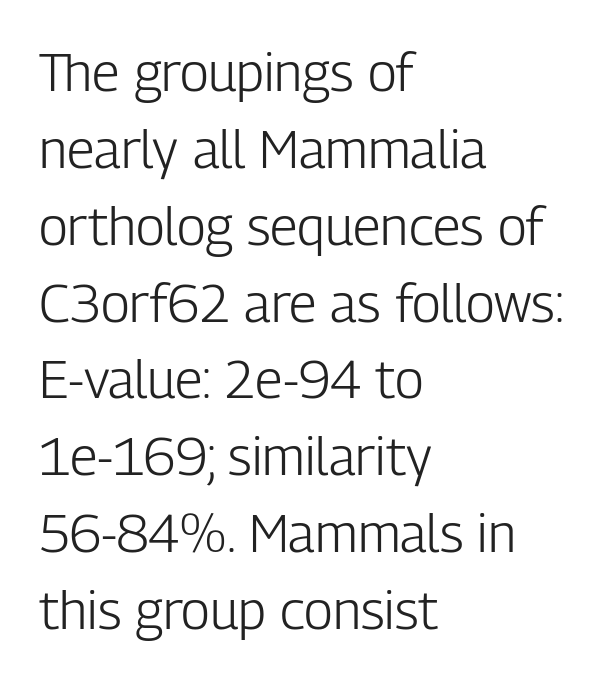
Q: Is the text bold? A: No.
Q: Is the text italic (slanted)? A: No, it is upright.
Q: Is the typeface a serif or a sans-serif typeface? A: Sans-serif.
Q: Is the text underlined? A: No.
Q: How is the paragraph aligned? A: Left-aligned.
Q: Is the spacing between letters normal or unusually wide? A: Normal.
Q: Is the spacing between lines tight, normal or loose? A: Normal.
Q: Width (condensed, normal, or wide)? A: Condensed.
Q: Stroke contrast? A: Low.
Q: x-height? A: Medium.
Q: Monospaced? A: No.
